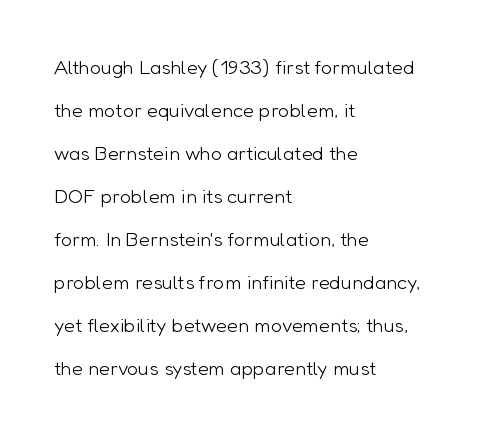
The image shows 20 px text type, upright; set left-aligned, loose line spacing (2.15x), normal letter spacing, not underlined.
